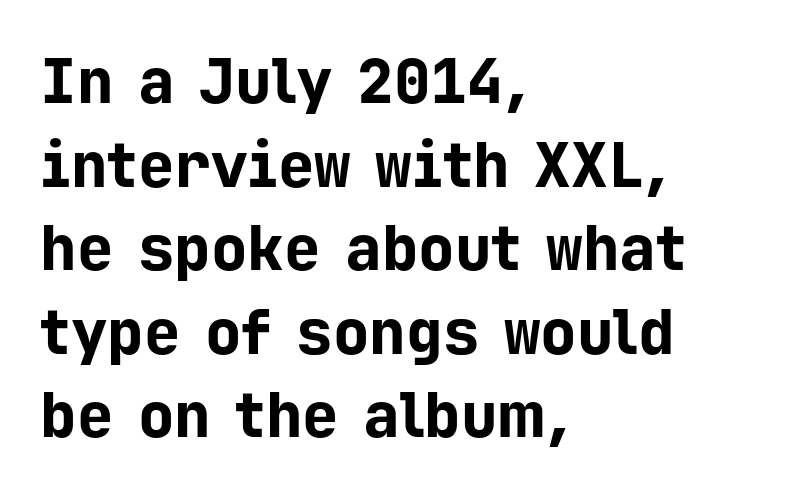
The words here are not underlined. How would I describe the line gaps? Plain and ordinary. Think of a typewriter: that constant character pitch is what you see here. The typeface chosen for these lines omits serifs.
